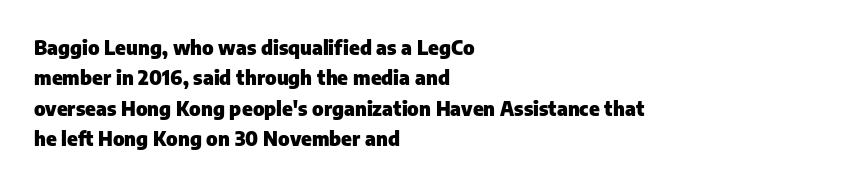
{"italic": "no", "bold": "yes", "underline": "no", "align": "left", "line_spacing": "normal", "line_spacing_ratio": 1.52, "letter_spacing": "normal", "letter_spacing_em": 0.0, "glyph_px": 20}
